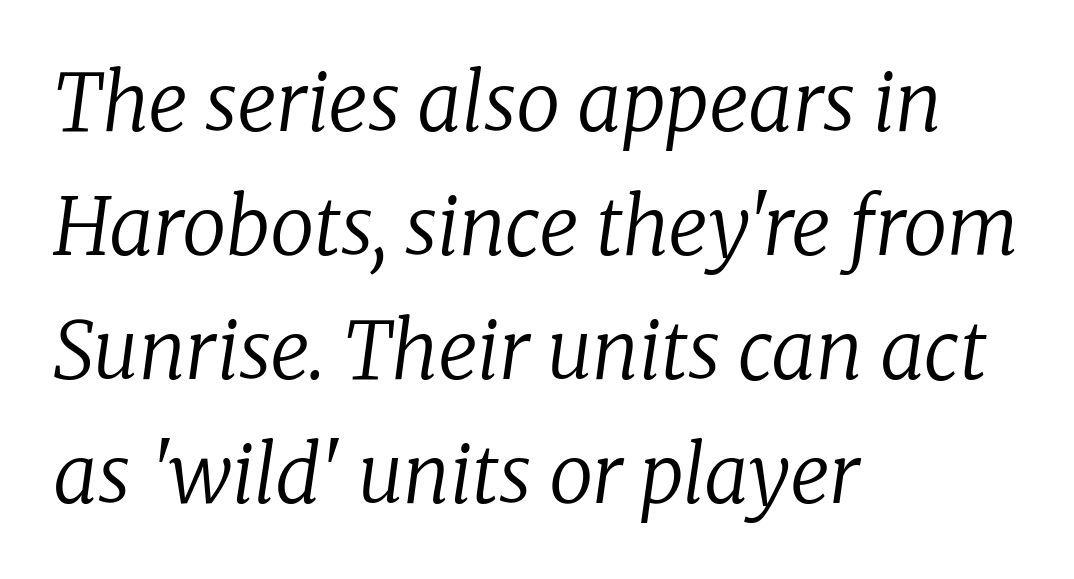
{"serif": "yes", "italic": "yes", "lean": "right", "slant_degrees": 8, "bold": "no", "weight": "regular", "width": "normal", "stroke_contrast": "low", "x_height": "medium", "monospaced": "no", "underline": "no", "align": "left", "line_spacing": "normal", "line_spacing_ratio": 1.57, "letter_spacing": "normal", "letter_spacing_em": 0.0, "glyph_px": 79}
